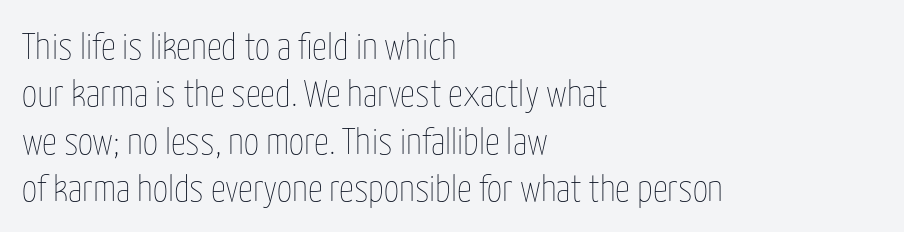
The image shows 37 px thin, condensed type, upright; set left-aligned, normal line spacing (1.28x), normal letter spacing, not underlined; low stroke contrast and a medium x-height.
